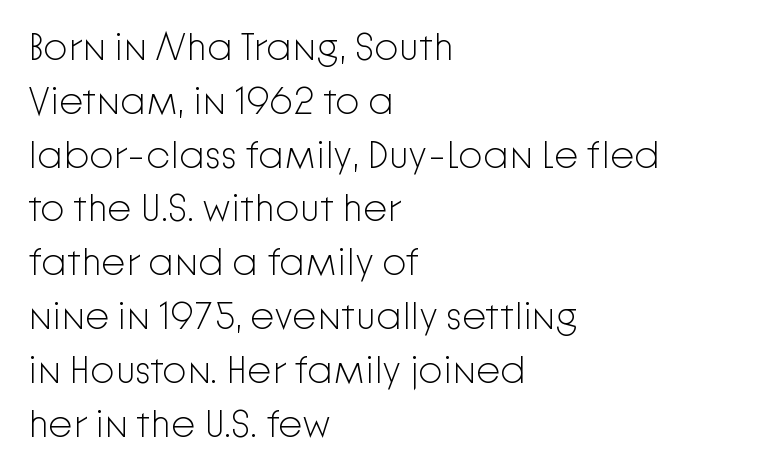
Tracking here is standard; glyphs follow each other at the usual distance. Bold? No — there's no thickening of the strokes. The gap between lines stays unmarked. These lines are rendered in a variable-pitch font.
